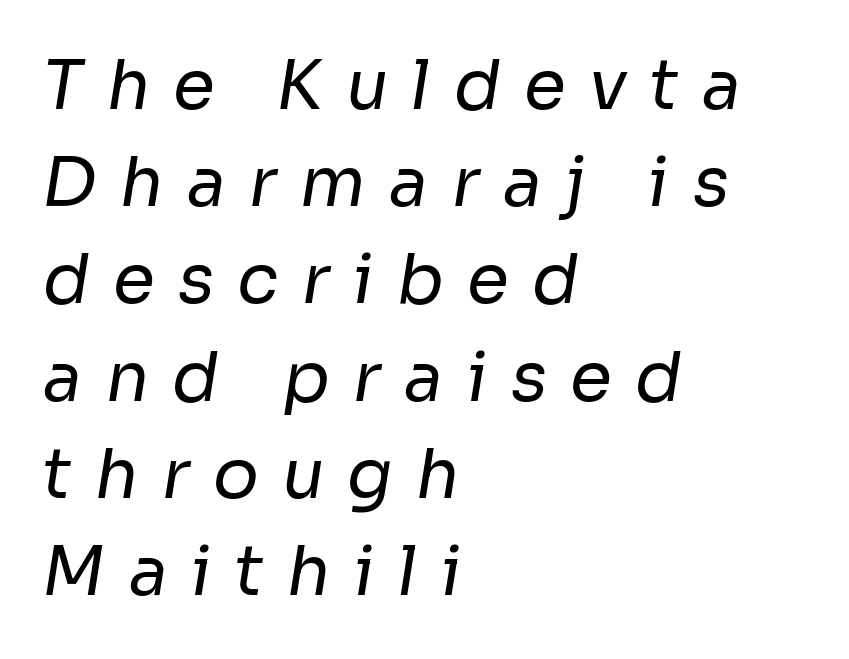
The image shows 68 px regular-weight sans-serif type; set left-aligned, normal line spacing (1.43x), unusually wide letter spacing (+0.34 em), not underlined; low stroke contrast and a medium x-height.
